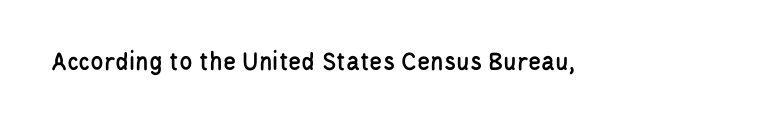
The image shows 27 px text type, upright; set normal letter spacing, not underlined.
